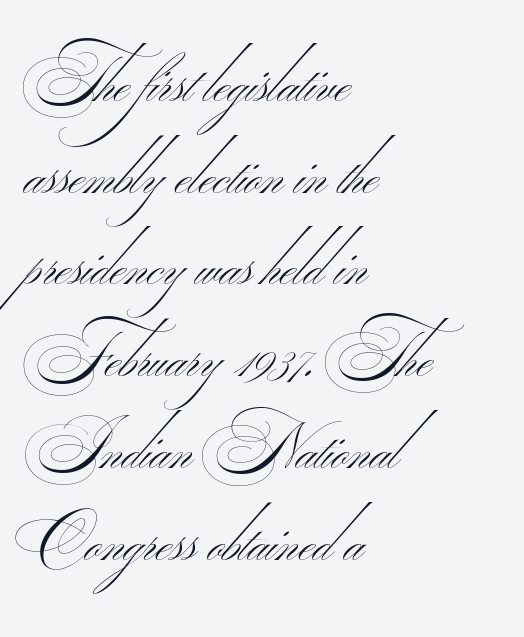
Q: Is the text bold? A: No.
Q: Is the typeface a serif or a sans-serif typeface? A: Sans-serif.
Q: Is the text underlined? A: No.
Q: How is the paragraph aligned? A: Left-aligned.
Q: Is the spacing between letters normal or unusually wide? A: Normal.
Q: Is the spacing between lines tight, normal or loose? A: Normal.
Q: Width (condensed, normal, or wide)? A: Wide.
Q: Stroke contrast? A: Medium.
Q: Monospaced? A: No.
